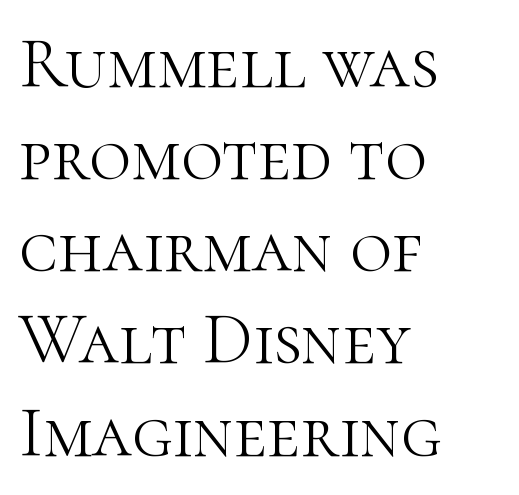
Q: Is the text bold? A: No.
Q: Is the text italic (slanted)? A: No, it is upright.
Q: Is the typeface a serif or a sans-serif typeface? A: Serif.
Q: Is the text underlined? A: No.
Q: How is the paragraph aligned? A: Left-aligned.
Q: Is the spacing between letters normal or unusually wide? A: Normal.
Q: Is the spacing between lines tight, normal or loose? A: Normal.
Q: Width (condensed, normal, or wide)? A: Normal.
Q: Stroke contrast? A: High.
Q: x-height? A: Medium.
Q: Monospaced? A: No.
